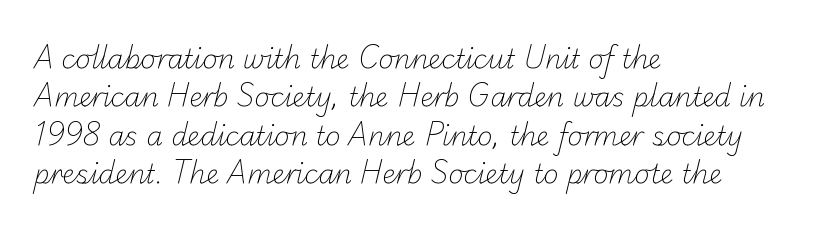
Q: Is the text bold? A: No.
Q: Is the text underlined? A: No.
Q: How is the paragraph aligned? A: Left-aligned.
Q: Is the spacing between letters normal or unusually wide? A: Normal.
Q: Is the spacing between lines tight, normal or loose? A: Normal.
